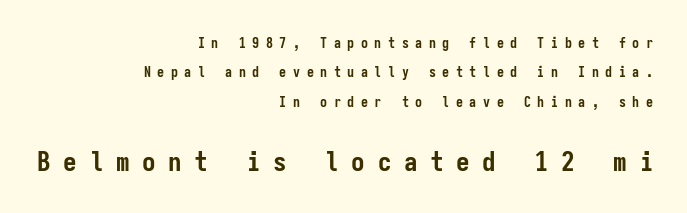
Q: Is the text bold? A: Yes.
Q: Is the text italic (slanted)? A: No, it is upright.
Q: Is the text underlined? A: No.
Q: How is the paragraph aligned? A: Right-aligned.
Q: Is the spacing between letters normal or unusually wide? A: Unusually wide.
Q: Is the spacing between lines tight, normal or loose? A: Loose.
Q: Which block of text is set in a larger size, the first (top) or the second (bottom)? A: The second (bottom) one.
